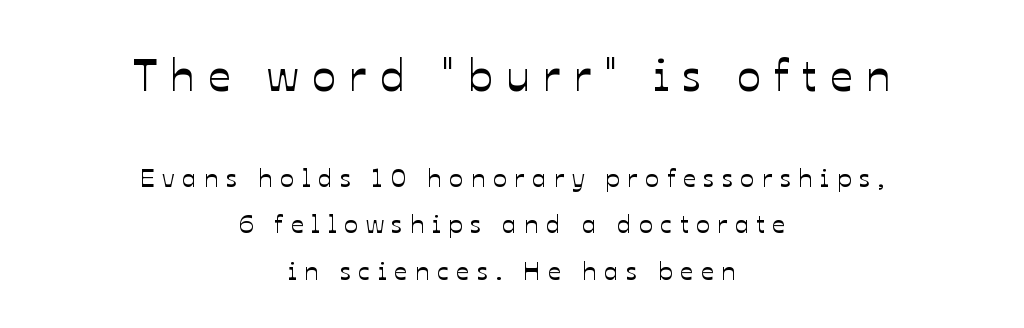
Check the space under the baseline: it is left empty. Style check: upright. Someone cranked the tracking dial way up on this one. Whoever set this made the first block the dominant, larger element.
